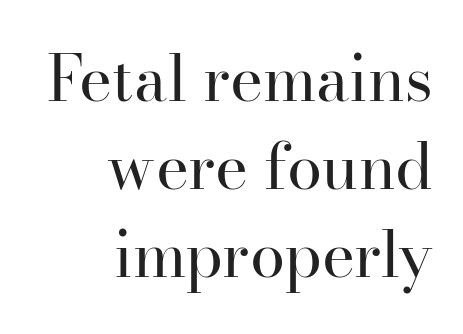
{"serif": "yes", "italic": "no", "bold": "no", "weight": "regular", "width": "normal", "stroke_contrast": "high", "x_height": "small", "monospaced": "no", "underline": "no", "align": "right", "line_spacing": "normal", "line_spacing_ratio": 1.4, "letter_spacing": "normal", "letter_spacing_em": 0.0, "glyph_px": 63}
